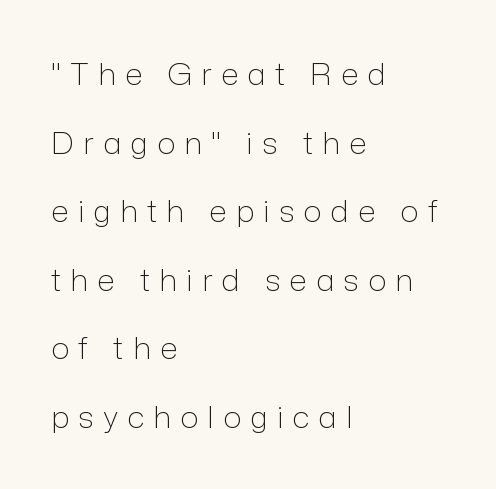
The image shows 31 px light sans-serif type, upright; set left-aligned, loose line spacing (2.21x), unusually wide letter spacing (+0.29 em), not underlined; low stroke contrast and a medium x-height.
